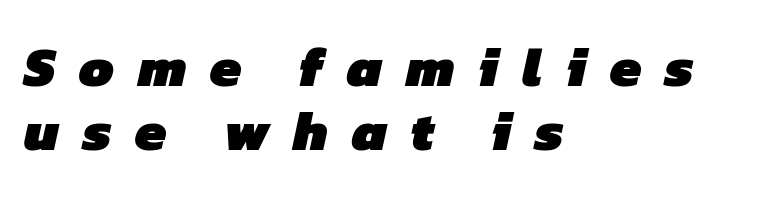
Here the designer chose a conventional face with non-uniform glyph widths. Lines of text with bare space underneath. No feet cap the strokes, marking this as sans-serif type. Observe the wide spacing: letters keep a clear distance from each other. Where is the straight margin? On the left.
